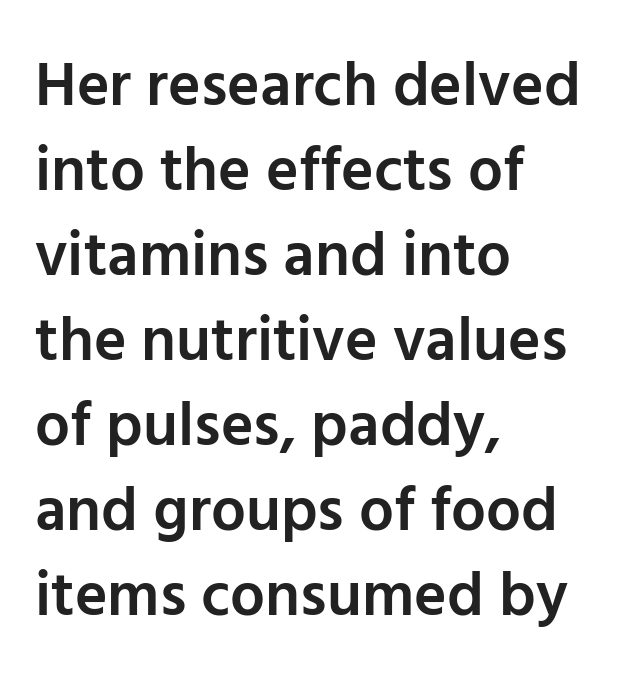
{"serif": "no", "italic": "no", "bold": "semi", "weight": "semibold", "width": "normal", "stroke_contrast": "low", "x_height": "medium", "monospaced": "no", "underline": "no", "align": "left", "line_spacing": "normal", "line_spacing_ratio": 1.37, "letter_spacing": "normal", "letter_spacing_em": 0.0, "glyph_px": 62}
